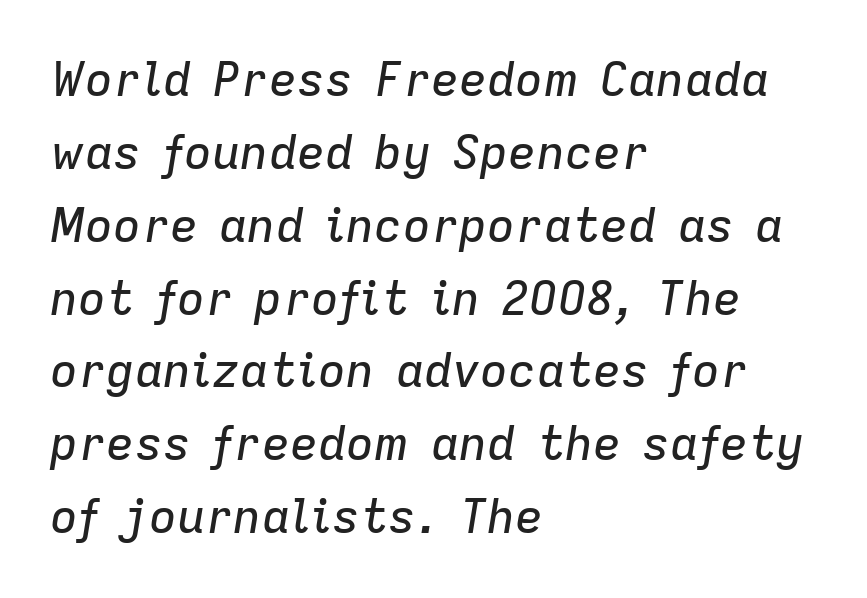
The image shows 47 px text type, italic (leaning right); set left-aligned, normal line spacing (1.55x), normal letter spacing, not underlined; low stroke contrast and a medium x-height.
